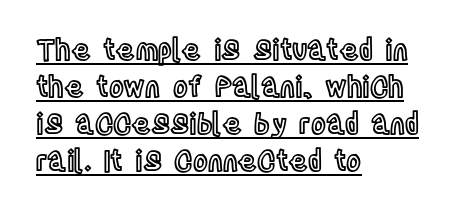
{"italic": "no", "width": "condensed", "x_height": "large", "monospaced": "no", "underline": "yes", "align": "left", "line_spacing": "normal", "line_spacing_ratio": 1.32, "letter_spacing": "normal", "letter_spacing_em": 0.0, "glyph_px": 28}
